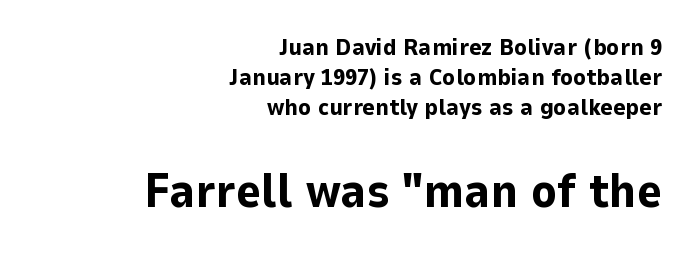
Note the varied advance widths — an 'i' is clearly narrower than an 'm'. Teacher's note: observe the even right margin — that is flush-right alignment. Scale increases going downward across the two blocks. Tracking here is standard; glyphs follow each other at the usual distance.
